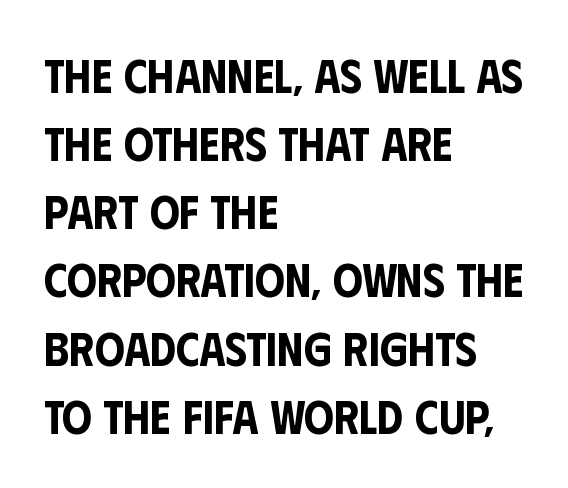
The image shows 47 px condensed sans-serif type, upright; set left-aligned, normal line spacing (1.45x), normal letter spacing, not underlined; low stroke contrast and a large x-height.
